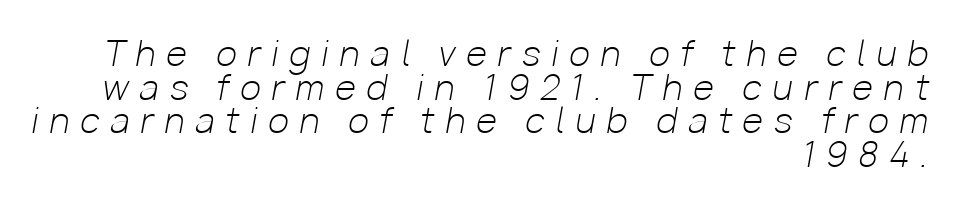
The image shows 34 px light type, italic (leaning right); set right-aligned, tight line spacing (0.99x), unusually wide letter spacing (+0.32 em), not underlined; low stroke contrast and a medium x-height.
